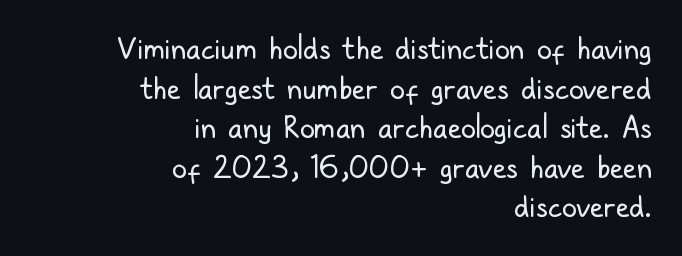
{"serif": "no", "italic": "no", "bold": "no", "weight": "regular", "width": "condensed", "stroke_contrast": "low", "x_height": "medium", "monospaced": "no", "underline": "no", "align": "right", "line_spacing": "normal", "line_spacing_ratio": 1.32, "letter_spacing": "normal", "letter_spacing_em": 0.0, "glyph_px": 30}
